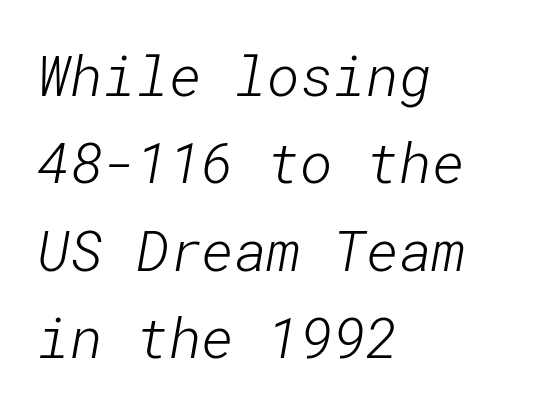
The gaps between neighbouring characters are ordinary and unremarkable. No feet cap the strokes, marking this as sans-serif type. Descenders are the only things crossing below the line. Stems and bowls with no extra thickness — not bold. Casual observation: everything's shoved over to the left. One glance says typical: line gaps are just what's usual.
